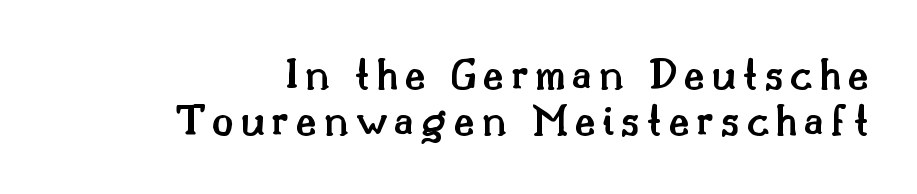
The image shows 45 px semibold serif type, upright; set right-aligned, tight line spacing (1.03x), not underlined; medium stroke contrast and a small x-height.
